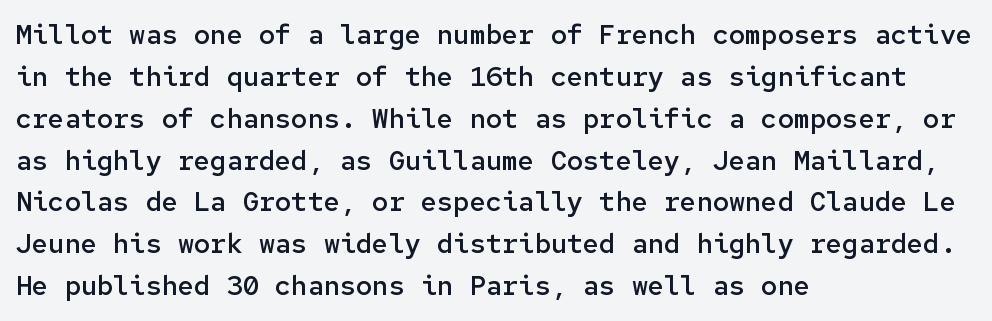
Q: Is the text bold? A: Semi-bold.
Q: Is the text italic (slanted)? A: No, it is upright.
Q: Is the text underlined? A: No.
Q: How is the paragraph aligned? A: Left-aligned.
Q: Is the spacing between letters normal or unusually wide? A: Normal.
Q: Is the spacing between lines tight, normal or loose? A: Normal.
